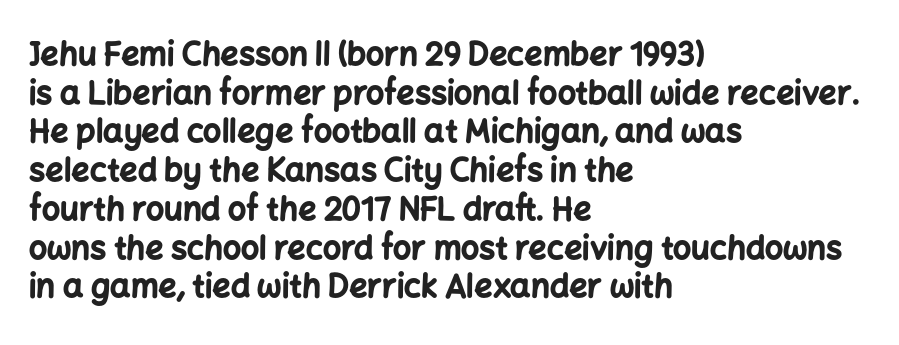
Q: Is the text bold? A: Yes.
Q: Is the text italic (slanted)? A: No, it is upright.
Q: Is the typeface a serif or a sans-serif typeface? A: Sans-serif.
Q: Is the text underlined? A: No.
Q: How is the paragraph aligned? A: Left-aligned.
Q: Is the spacing between letters normal or unusually wide? A: Normal.
Q: Width (condensed, normal, or wide)? A: Normal.
Q: Stroke contrast? A: Low.
Q: x-height? A: Medium.
Q: Monospaced? A: No.
